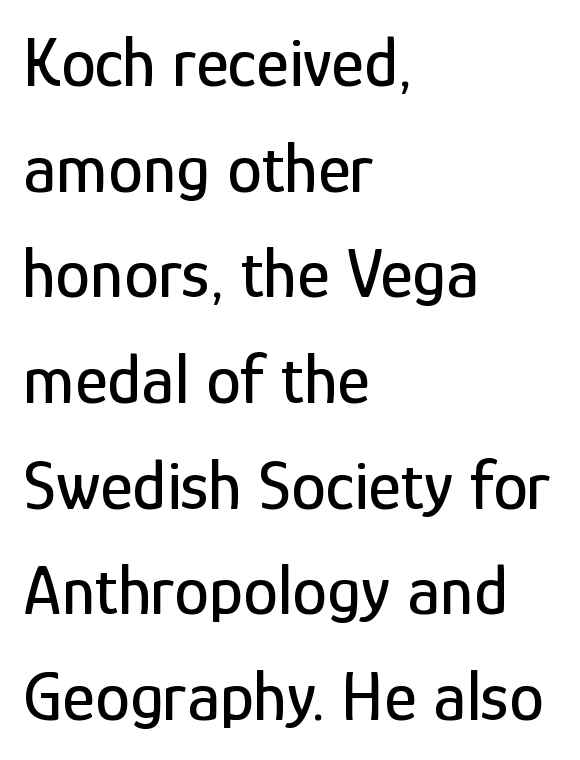
The image shows 70 px condensed sans-serif type, upright; set left-aligned, normal line spacing (1.51x), normal letter spacing, not underlined; low stroke contrast and a medium x-height.
